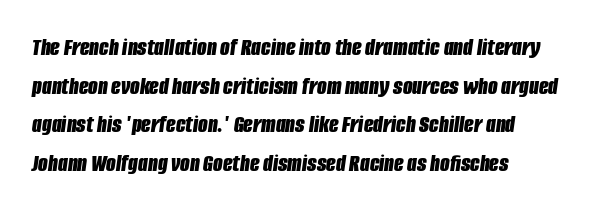
Q: Is the text bold? A: Yes.
Q: Is the text italic (slanted)? A: Yes, it leans right by about 8 degrees.
Q: Is the text underlined? A: No.
Q: How is the paragraph aligned? A: Left-aligned.
Q: Is the spacing between letters normal or unusually wide? A: Normal.
Q: Is the spacing between lines tight, normal or loose? A: Normal.
